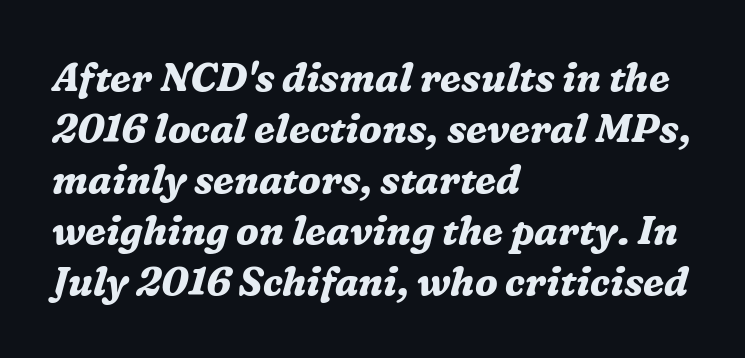
{"serif": "yes", "italic": "yes", "lean": "right", "slant_degrees": 16, "bold": "yes", "weight": "bold", "width": "normal", "stroke_contrast": "medium", "x_height": "medium", "monospaced": "no", "underline": "no", "align": "left", "line_spacing": "normal", "line_spacing_ratio": 1.31, "letter_spacing": "normal", "letter_spacing_em": 0.0, "glyph_px": 39}
